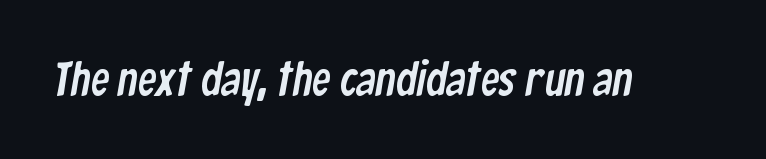
{"serif": "no", "width": "condensed", "stroke_contrast": "low", "x_height": "medium", "monospaced": "no", "underline": "no", "letter_spacing": "normal", "letter_spacing_em": 0.0, "glyph_px": 47}
